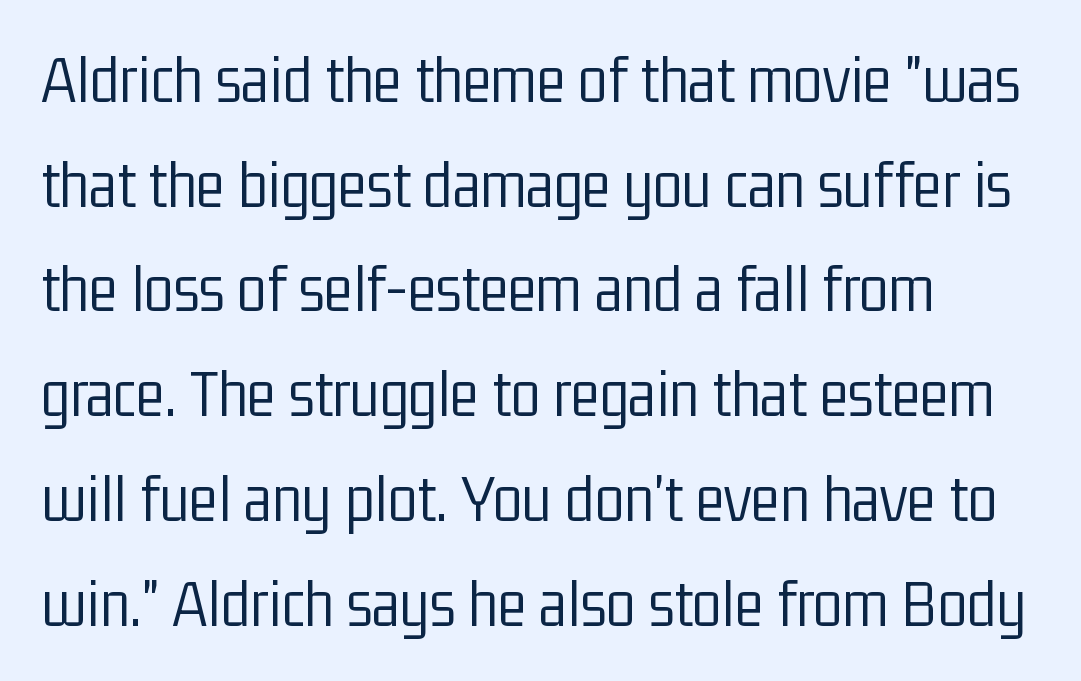
Nothing heavy about these letters — not bold at all. Serifs: no, the terminals of the letterforms are clean. The letters advance in unequal steps, a hallmark of proportional type. The horizontal fit of the characters is conventional and even. Reading down the block, your eye returns to a fixed left position each line. Ascenders rise straight up at ninety degrees.
